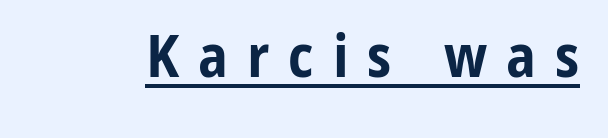
The image shows 59 px bold, condensed sans-serif type, upright; set unusually wide letter spacing (+0.32 em), underlined; low stroke contrast and a medium x-height.
